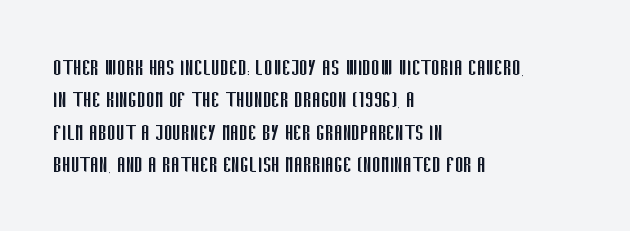
Line spacing here is normal. Nobody touched the tracking dial on this one. Quick note: underline off. Designer's note — italics off, roman on. The lines are quadded left.
